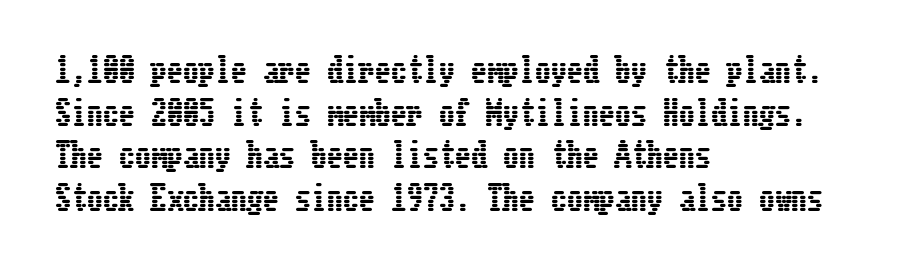
The image shows 32 px condensed type, upright; set left-aligned, normal line spacing (1.33x), normal letter spacing, not underlined; low stroke contrast and a medium x-height.
